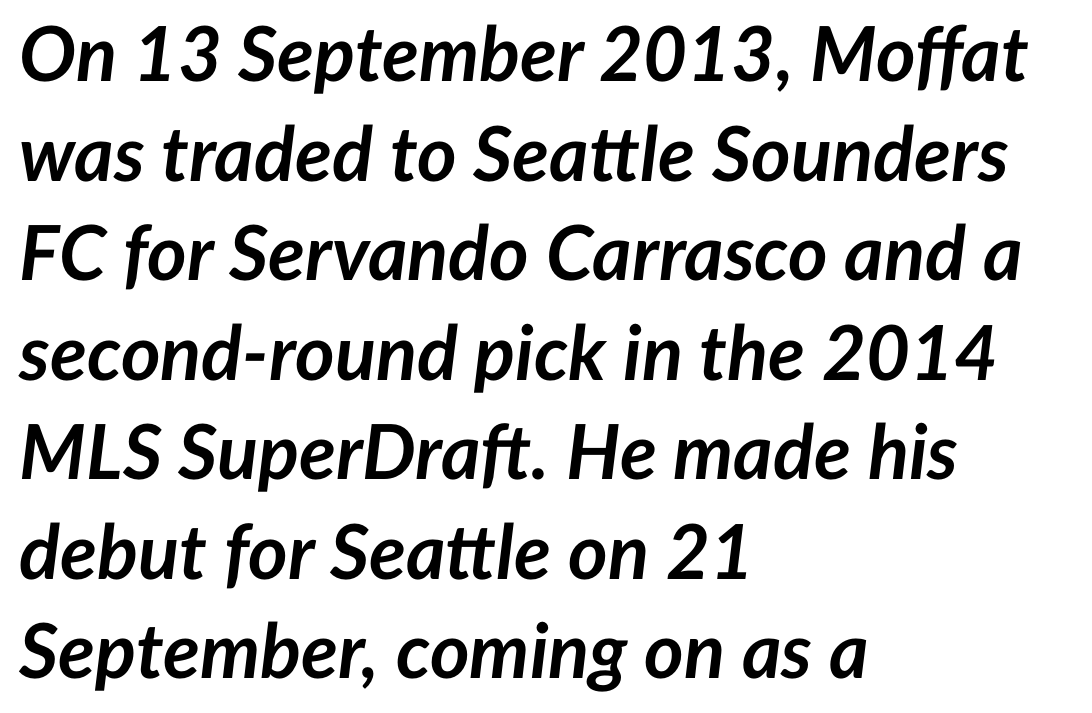
{"italic": "yes", "lean": "right", "slant_degrees": 7, "bold": "yes", "weight": "semibold", "width": "normal", "stroke_contrast": "low", "x_height": "medium", "monospaced": "no", "underline": "no", "align": "left", "line_spacing": "normal", "line_spacing_ratio": 1.31, "letter_spacing": "normal", "letter_spacing_em": 0.0, "glyph_px": 76}
